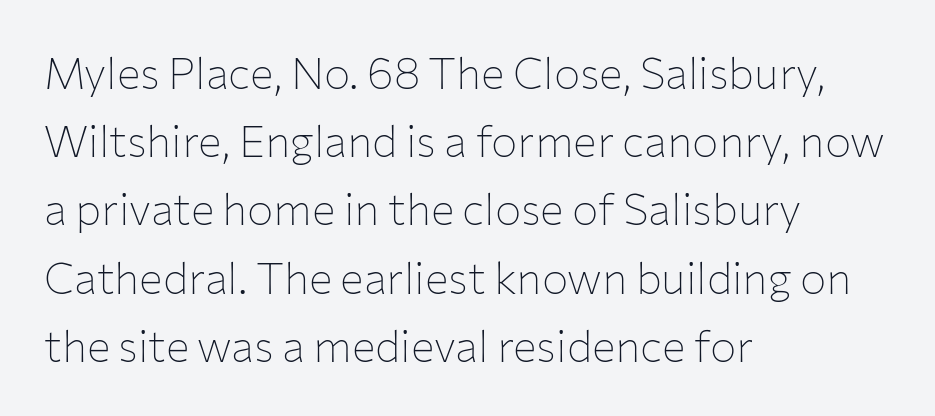
Does extra space separate the letters? No, they use regular spacing. Think of a printed novel: that variable character pitch is what you see here. Leading matches the norm, producing a regular column. Posture: vertical.
